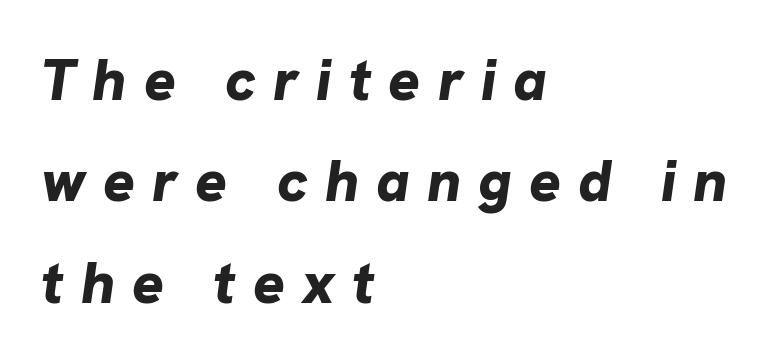
Q: Is the text bold? A: Yes.
Q: Is the text italic (slanted)? A: Yes, it leans right by about 8 degrees.
Q: Is the text underlined? A: No.
Q: How is the paragraph aligned? A: Left-aligned.
Q: Is the spacing between letters normal or unusually wide? A: Unusually wide.
Q: Width (condensed, normal, or wide)? A: Normal.
Q: Stroke contrast? A: Low.
Q: x-height? A: Medium.
Q: Monospaced? A: No.
